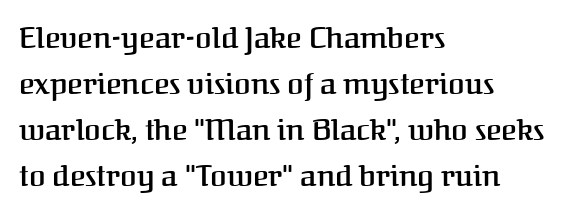
The passage shown has conventional tracking throughout. Quick note: interline space is typical. Old-style or modern, the face here clearly has serifs. Looks like regular typesetting: each glyph gets only the width it needs.
